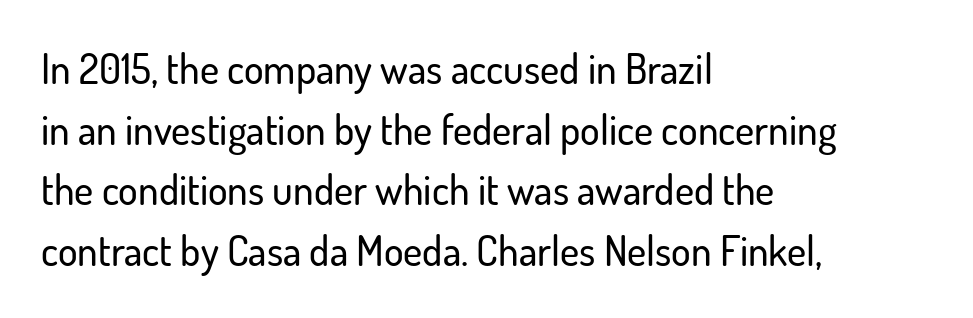
{"serif": "no", "italic": "no", "width": "normal", "stroke_contrast": "low", "x_height": "small", "monospaced": "no", "underline": "no", "align": "left", "line_spacing": "normal", "line_spacing_ratio": 1.48, "letter_spacing": "normal", "letter_spacing_em": 0.0, "glyph_px": 41}
